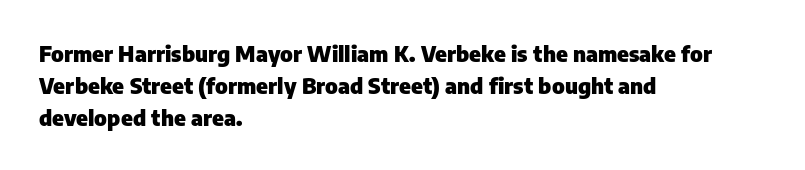
Q: Is the text bold? A: Yes.
Q: Is the text italic (slanted)? A: No, it is upright.
Q: Is the text underlined? A: No.
Q: How is the paragraph aligned? A: Left-aligned.
Q: Is the spacing between letters normal or unusually wide? A: Normal.
Q: Is the spacing between lines tight, normal or loose? A: Normal.
